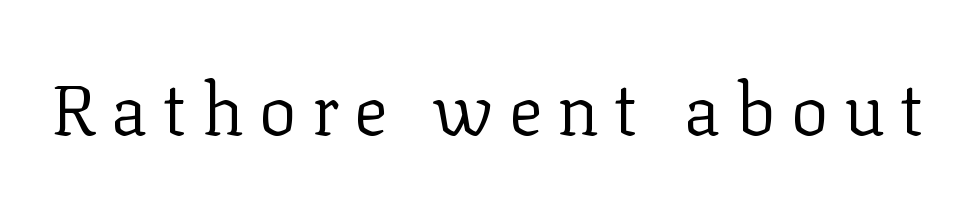
{"serif": "yes", "italic": "no", "bold": "no", "weight": "regular", "width": "normal", "stroke_contrast": "low", "x_height": "medium", "monospaced": "no", "underline": "no", "letter_spacing": "wide", "letter_spacing_em": 0.21, "glyph_px": 71}
